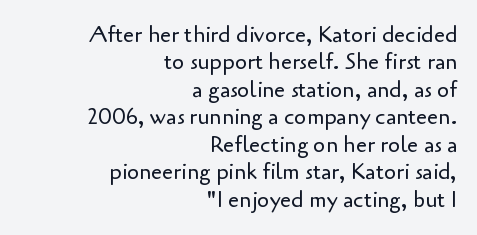
Visually the block forms a straight wall on the right and a jagged coastline on the left. Bare-footed words on every line. Each word holds together tightly as a unit, with standard inter-letter gaps. Students, observe: this is what conventionally led text looks like.
